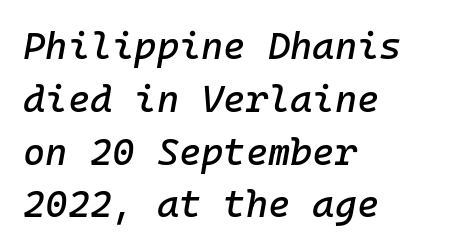
Q: Is the text italic (slanted)? A: Yes, it leans right by about 10 degrees.
Q: Is the text underlined? A: No.
Q: How is the paragraph aligned? A: Left-aligned.
Q: Is the spacing between letters normal or unusually wide? A: Normal.
Q: Is the spacing between lines tight, normal or loose? A: Normal.
Q: Width (condensed, normal, or wide)? A: Normal.
Q: Stroke contrast? A: Low.
Q: x-height? A: Medium.
